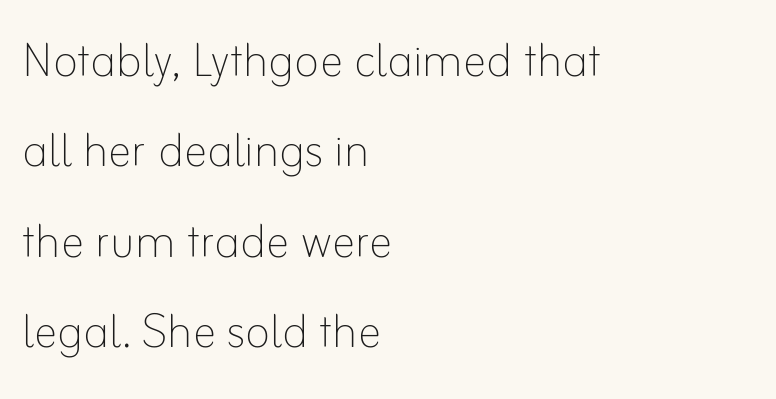
Q: Is the text bold? A: No.
Q: Is the text italic (slanted)? A: No, it is upright.
Q: Is the text underlined? A: No.
Q: How is the paragraph aligned? A: Left-aligned.
Q: Is the spacing between letters normal or unusually wide? A: Normal.
Q: Is the spacing between lines tight, normal or loose? A: Normal.
Q: Width (condensed, normal, or wide)? A: Normal.
Q: Stroke contrast? A: Low.
Q: x-height? A: Small.
Q: Monospaced? A: No.
